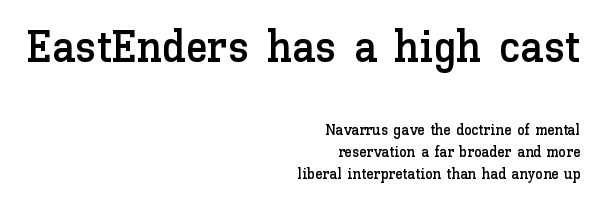
Regular leading. What stands out about the letter spacing? Nothing — it is the standard amount. Lines of text with bare space underneath. The axis of the letterforms is exactly vertical. In this sample the first text group is rendered at the bigger scale.
